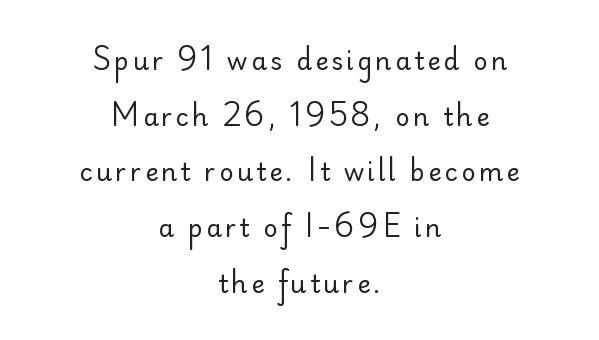
Q: Is the text bold? A: No.
Q: Is the text italic (slanted)? A: No, it is upright.
Q: Is the text underlined? A: No.
Q: How is the paragraph aligned? A: Centered.
Q: Is the spacing between lines tight, normal or loose? A: Loose.
